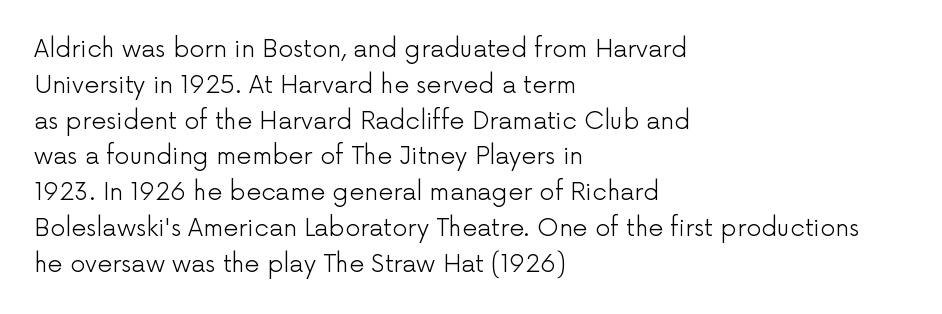
The setting favours the left margin, as ordinary paragraphs usually do. Upright lettering throughout. Letter spacing: default. No chunkiness to these letters — they're not bold.
